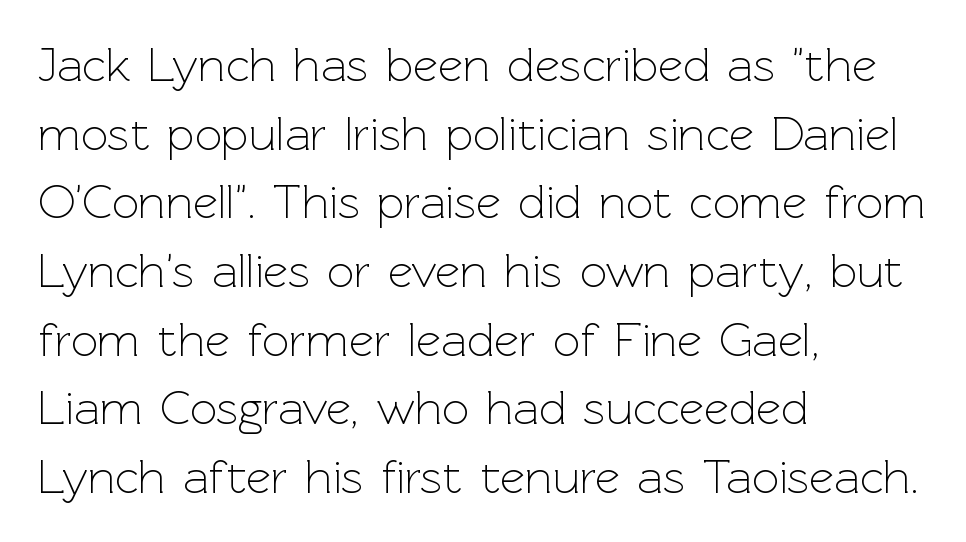
Any mark beneath the type? The region is blank. In terms of posture, this sample is upright. Caption: multi-line text, flush left, ragged right. You could not count columns in this text — the font is proportionally spaced.
